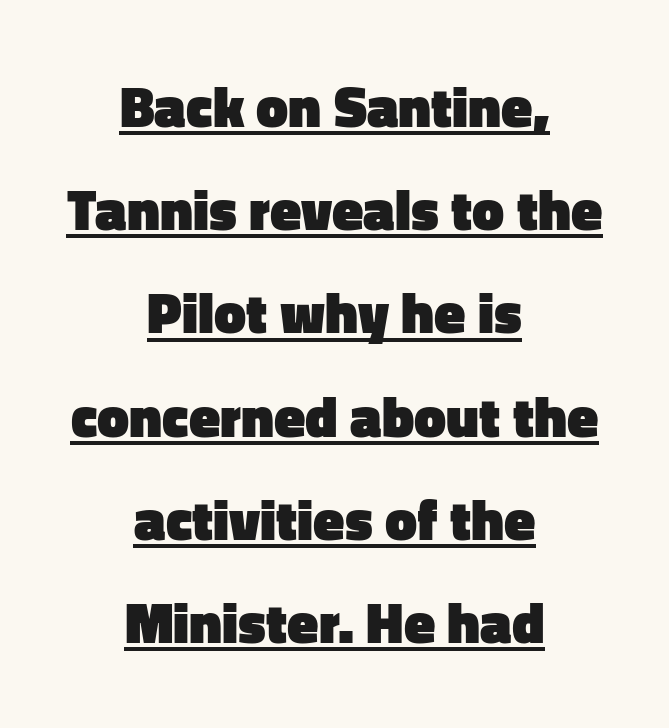
Q: Is the text bold? A: Yes.
Q: Is the text italic (slanted)? A: No, it is upright.
Q: Is the typeface a serif or a sans-serif typeface? A: Sans-serif.
Q: Is the text underlined? A: Yes.
Q: How is the paragraph aligned? A: Centered.
Q: Is the spacing between letters normal or unusually wide? A: Normal.
Q: Width (condensed, normal, or wide)? A: Normal.
Q: Stroke contrast? A: Low.
Q: x-height? A: Medium.
Q: Monospaced? A: No.
